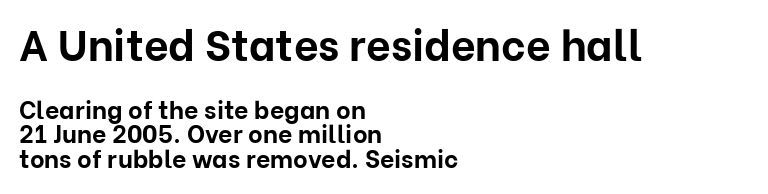
The passage shown stacks its lines with hardly any gap. Italic: no, the glyphs are upright roman. Of the two passages, the one on top uses the larger point size. In terms of letterform style, serifs are entirely absent. The typesetting leans heavy: a genuine bold. The specimen omits any rule beneath the text block's lines.
